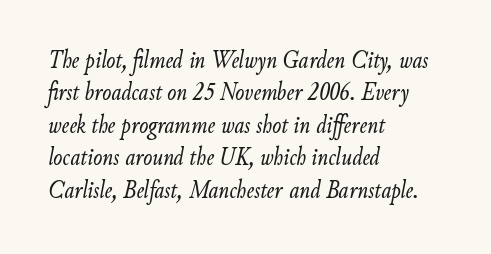
These lines are set flush left with a ragged right edge. This is not heavy type; no bold has been used. Underlining? Definitely not there. Inter-character spacing is left at the font's built-in metrics. The whole block is typeset with a tilt.
